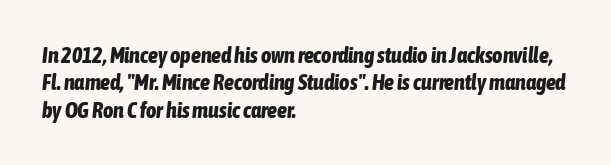
Q: Is the text bold? A: Yes.
Q: Is the text italic (slanted)? A: Yes, it leans right by about 6 degrees.
Q: Is the text underlined? A: No.
Q: How is the paragraph aligned? A: Left-aligned.
Q: Is the spacing between letters normal or unusually wide? A: Normal.
